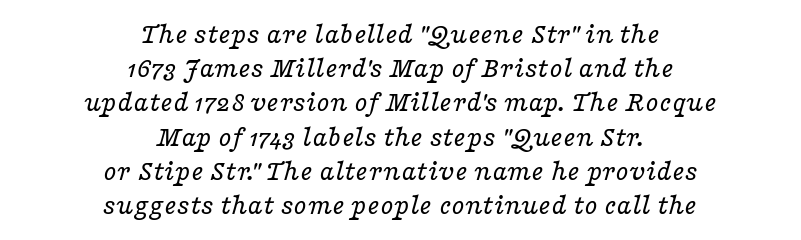
{"serif": "yes", "italic": "yes", "lean": "right", "slant_degrees": 16, "bold": "no", "weight": "regular", "width": "wide", "stroke_contrast": "low", "x_height": "medium", "monospaced": "no", "underline": "no", "align": "center", "line_spacing": "tight", "line_spacing_ratio": 1.14, "letter_spacing": "normal", "letter_spacing_em": 0.0, "glyph_px": 30}
